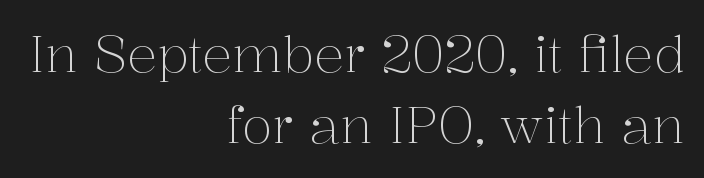
The passage shown is typed in a proportional face where columns would drift. Normally led — the rows are evenly, conventionally spaced. This is the regular roman posture of the typeface. The font family rendered here belongs to the serif group. The letters sit at their default tracking, neither squeezed nor spread. The passage shown is not bold in any degree.
